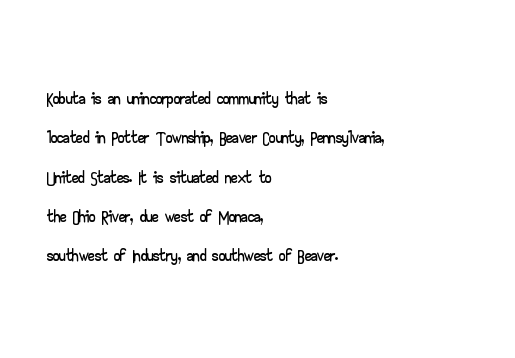
This rendering features lettering with no underline. Every row of glyphs begins at an identical x-position on the left. The leading is moderate, giving the passage an even texture. When letters stand straight like this, we call the style roman or upright.
